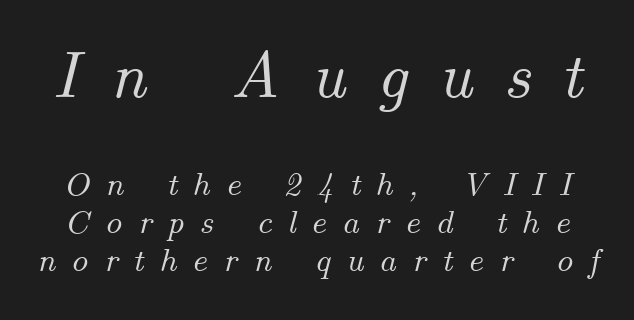
{"italic": "yes", "lean": "right", "slant_degrees": 14, "width": "normal", "stroke_contrast": "medium", "x_height": "small", "monospaced": "no", "underline": "no", "line_spacing": "tight", "line_spacing_ratio": 1.12, "letter_spacing": "wide", "letter_spacing_em": 0.45, "larger_block": "first", "size_ratio": 1.97, "glyph_px": 67}
